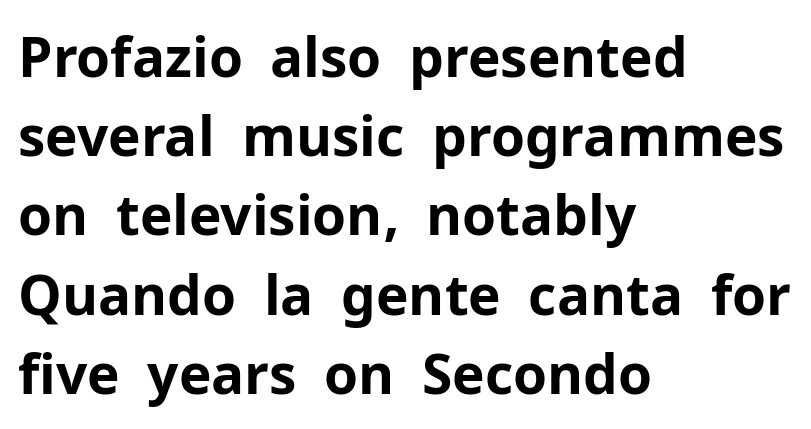
{"serif": "no", "italic": "no", "bold": "yes", "weight": "bold", "width": "normal", "stroke_contrast": "low", "x_height": "medium", "monospaced": "no", "underline": "no", "align": "left", "line_spacing": "normal", "line_spacing_ratio": 1.44, "letter_spacing": "normal", "letter_spacing_em": 0.0, "glyph_px": 55}
